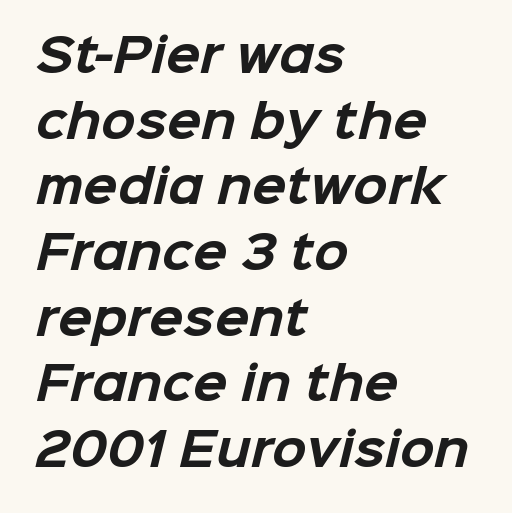
The image shows 45 px bold sans-serif type; set left-aligned, normal line spacing (1.46x), normal letter spacing, not underlined; low stroke contrast and a medium x-height.
